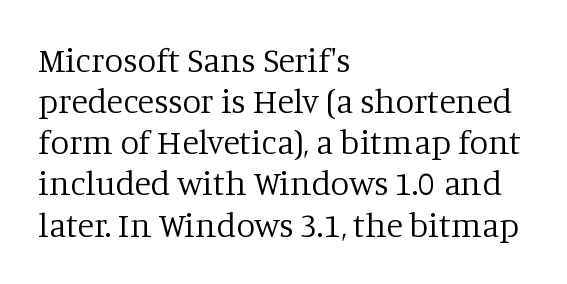
{"serif": "yes", "italic": "no", "bold": "no", "weight": "regular", "width": "normal", "stroke_contrast": "low", "x_height": "large", "monospaced": "no", "underline": "no", "align": "left", "line_spacing_ratio": 1.21, "letter_spacing": "normal", "letter_spacing_em": 0.0, "glyph_px": 34}
